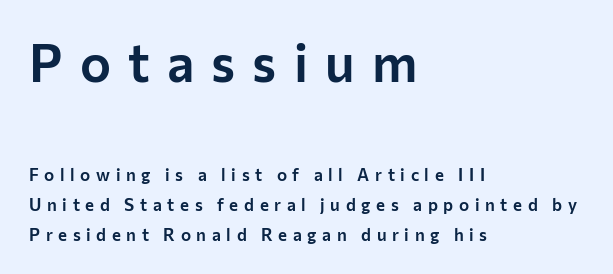
Q: Is the text italic (slanted)? A: No, it is upright.
Q: Is the typeface a serif or a sans-serif typeface? A: Sans-serif.
Q: Is the text underlined? A: No.
Q: How is the paragraph aligned? A: Left-aligned.
Q: Is the spacing between letters normal or unusually wide? A: Unusually wide.
Q: Which block of text is set in a larger size, the first (top) or the second (bottom)? A: The first (top) one.
Q: Width (condensed, normal, or wide)? A: Normal.
Q: Stroke contrast? A: Low.
Q: x-height? A: Medium.
Q: Monospaced? A: No.
